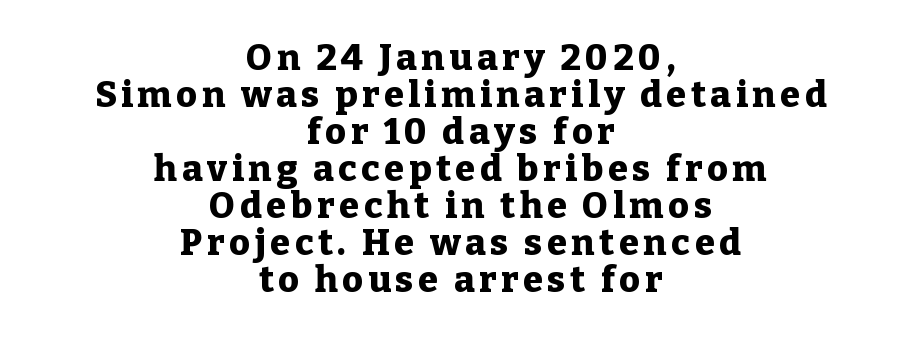
{"serif": "yes", "italic": "no", "bold": "yes", "weight": "heavy", "width": "normal", "stroke_contrast": "low", "x_height": "medium", "monospaced": "no", "underline": "no", "align": "center", "line_spacing": "tight", "line_spacing_ratio": 1.03, "glyph_px": 36}
